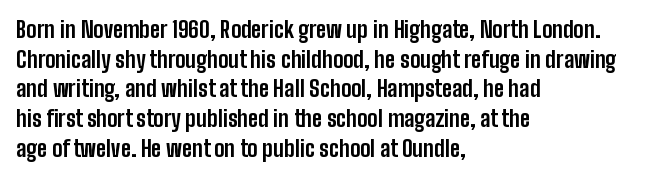
{"italic": "no", "bold": "yes", "underline": "no", "align": "left", "line_spacing": "normal", "line_spacing_ratio": 1.35, "letter_spacing": "normal", "letter_spacing_em": 0.0, "glyph_px": 22}
